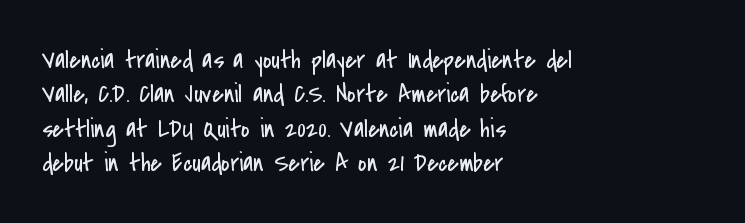
The image shows 26 px text type, upright; set left-aligned, normal line spacing (1.32x), normal letter spacing, not underlined.
